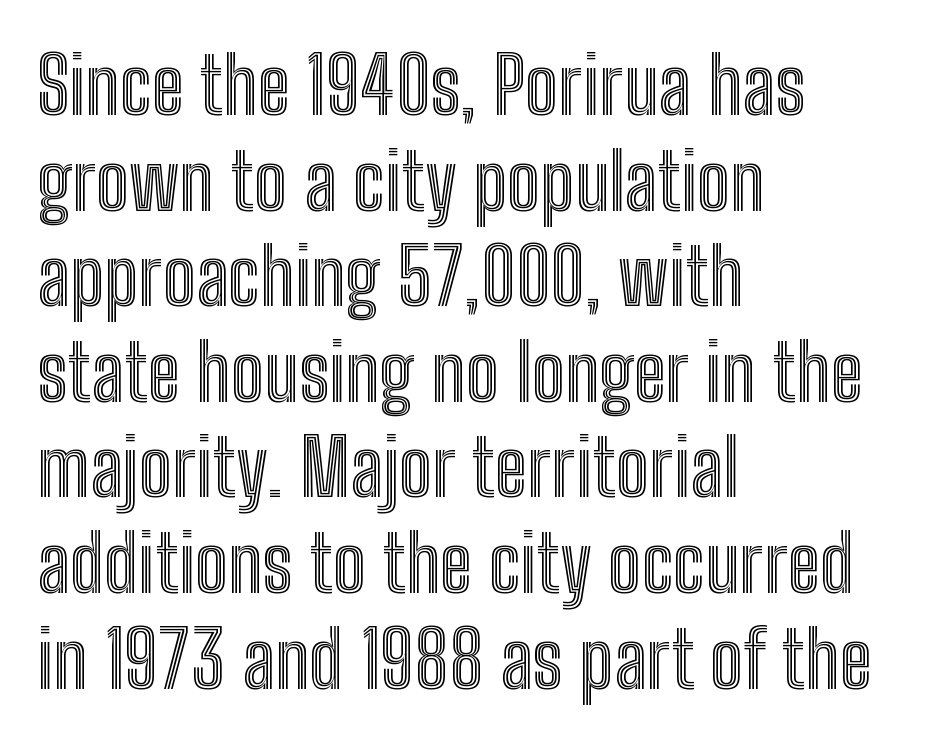
The image shows 79 px condensed type, upright; set left-aligned, line spacing 1.21x, normal letter spacing, not underlined; a medium x-height.
